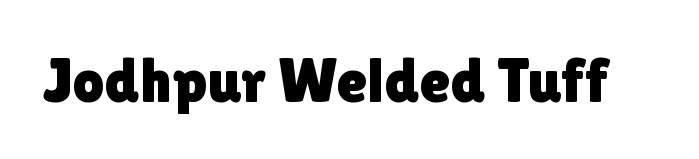
{"serif": "no", "italic": "no", "width": "normal", "x_height": "medium", "monospaced": "no", "underline": "no", "letter_spacing": "normal", "letter_spacing_em": 0.0, "glyph_px": 63}
